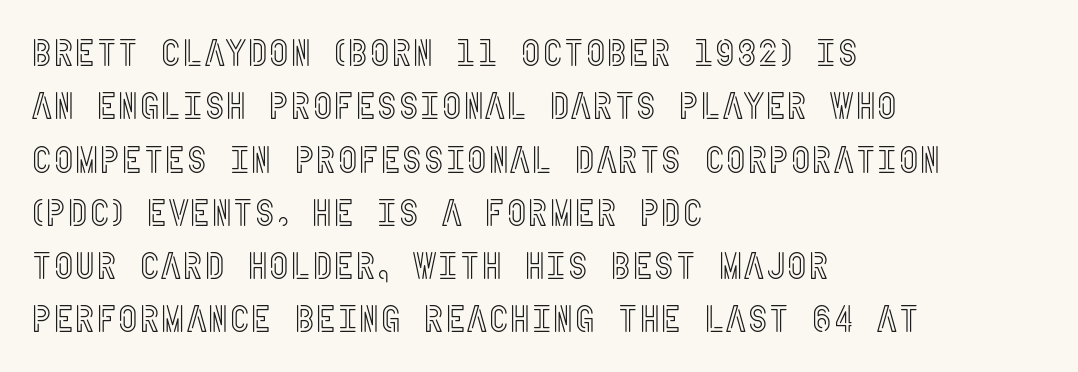
Q: Is the text italic (slanted)? A: No, it is upright.
Q: Is the text underlined? A: No.
Q: How is the paragraph aligned? A: Left-aligned.
Q: Is the spacing between letters normal or unusually wide? A: Normal.
Q: Is the spacing between lines tight, normal or loose? A: Normal.
Q: Width (condensed, normal, or wide)? A: Condensed.
Q: x-height? A: Large.
